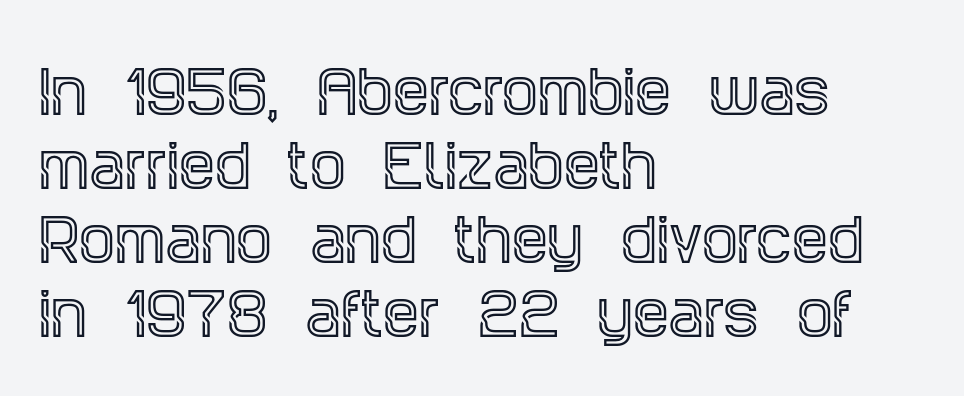
Underlining? Definitely not there. Nothing unusual about the tracking: characters are spaced as the font intends. The line-height multiplier appears to be the usual default. If you drew a ruler down the left edge, every line would touch it. The letters carry serifs — small finishing strokes at the ends of their stems.
